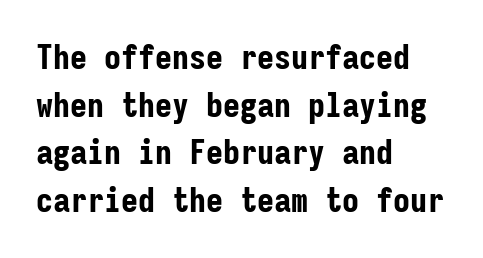
Classification — sans serif. Each letter, wide or thin by design, is forced into the same width here. Each new line begins a customary step beneath the previous one. The glyphs have the mass of a bold cut. The font's upright variant was chosen for this text.
